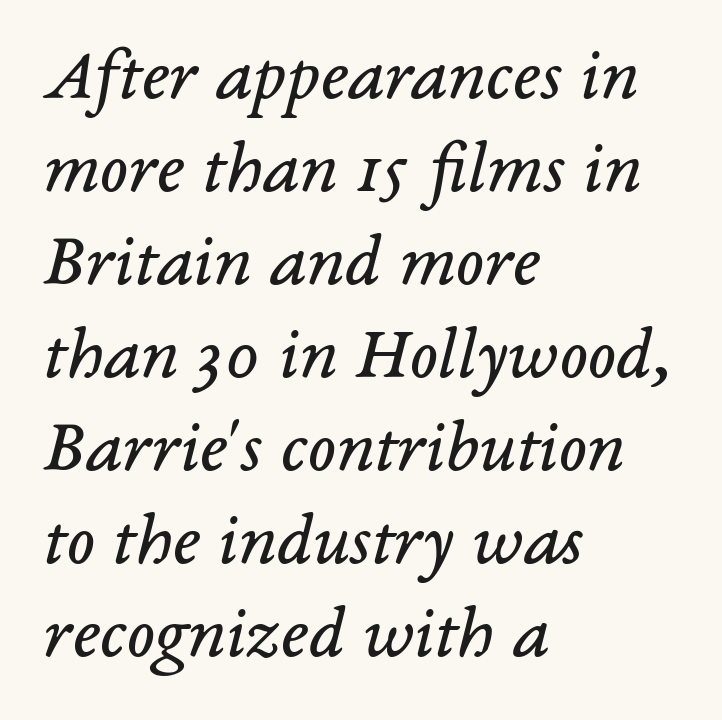
The image shows 75 px regular-weight serif type, italic (leaning right); set left-aligned, line spacing 1.24x, normal letter spacing, not underlined; low stroke contrast and a medium x-height.
